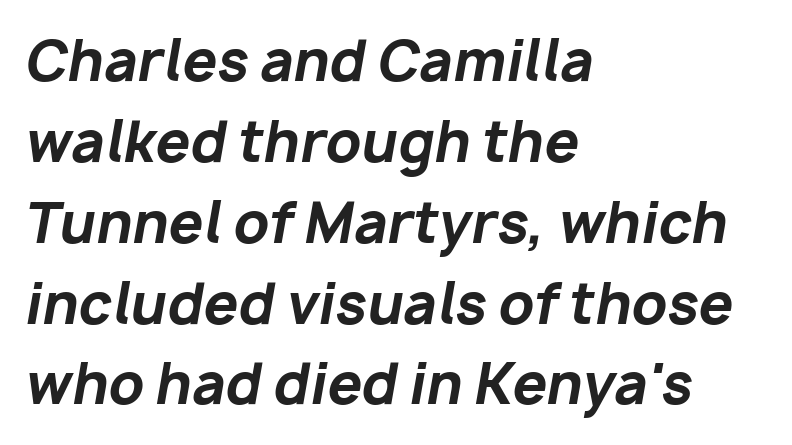
Q: Is the text bold? A: Yes.
Q: Is the text italic (slanted)? A: Yes, it leans right by about 10 degrees.
Q: Is the text underlined? A: No.
Q: How is the paragraph aligned? A: Left-aligned.
Q: Is the spacing between letters normal or unusually wide? A: Normal.
Q: Is the spacing between lines tight, normal or loose? A: Normal.
Q: Width (condensed, normal, or wide)? A: Normal.
Q: Stroke contrast? A: Low.
Q: x-height? A: Medium.
Q: Monospaced? A: No.
